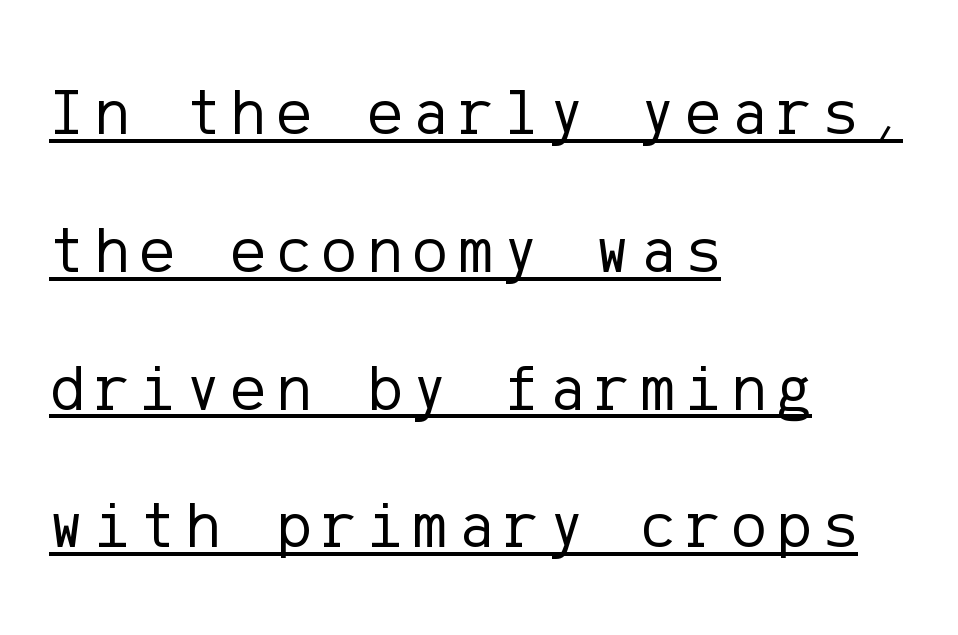
The image shows 65 px regular-weight sans-serif type, upright; set left-aligned, loose line spacing (2.12x), underlined; low stroke contrast and a medium x-height.
